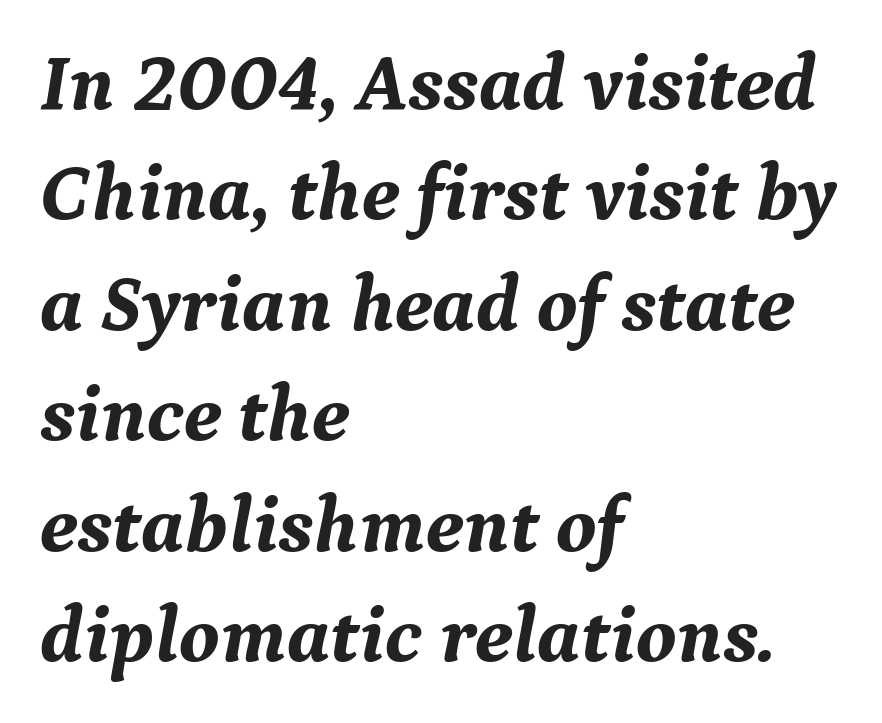
{"serif": "yes", "italic": "yes", "lean": "right", "slant_degrees": 9, "bold": "yes", "weight": "bold", "width": "normal", "stroke_contrast": "medium", "x_height": "medium", "monospaced": "no", "underline": "no", "align": "left", "line_spacing": "normal", "line_spacing_ratio": 1.38, "letter_spacing": "normal", "letter_spacing_em": 0.0, "glyph_px": 80}
